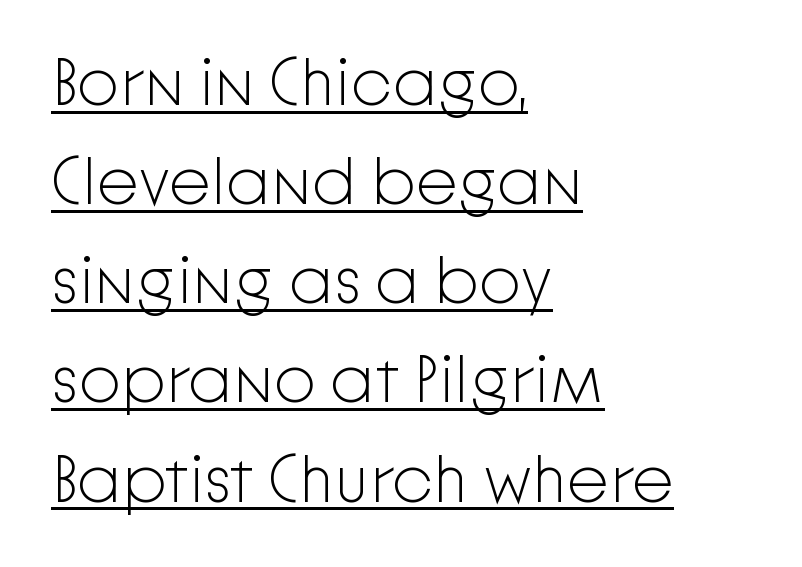
{"serif": "no", "italic": "no", "bold": "no", "weight": "light", "width": "normal", "stroke_contrast": "low", "x_height": "medium", "monospaced": "no", "underline": "yes", "align": "left", "line_spacing": "normal", "line_spacing_ratio": 1.48, "letter_spacing": "normal", "letter_spacing_em": 0.0, "glyph_px": 67}
